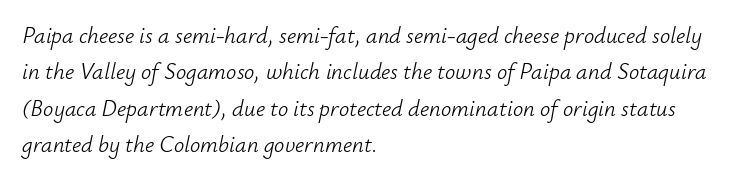
Q: Is the text bold? A: No.
Q: Is the text italic (slanted)? A: Yes, it leans right by about 12 degrees.
Q: Is the text underlined? A: No.
Q: How is the paragraph aligned? A: Left-aligned.
Q: Is the spacing between letters normal or unusually wide? A: Normal.
Q: Is the spacing between lines tight, normal or loose? A: Normal.
